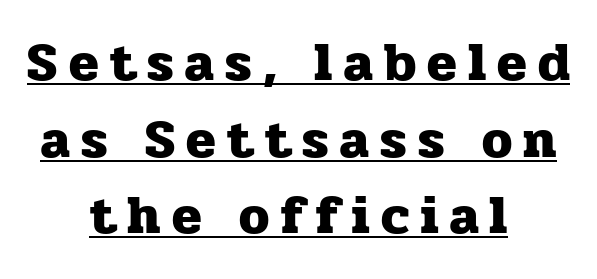
{"serif": "yes", "italic": "no", "bold": "yes", "weight": "heavy", "width": "normal", "stroke_contrast": "low", "x_height": "medium", "monospaced": "no", "underline": "yes", "align": "center", "line_spacing": "normal", "line_spacing_ratio": 1.42, "letter_spacing": "wide", "letter_spacing_em": 0.21, "glyph_px": 54}
